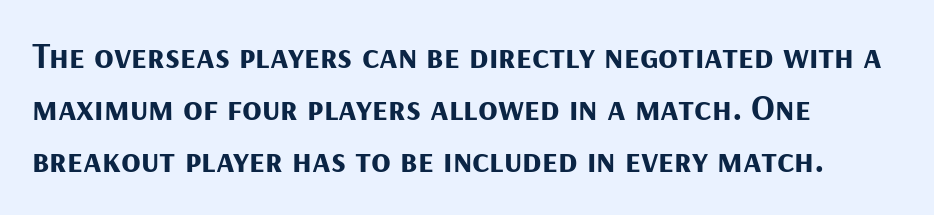
Q: Is the text bold? A: Yes.
Q: Is the text italic (slanted)? A: No, it is upright.
Q: Is the typeface a serif or a sans-serif typeface? A: Sans-serif.
Q: Is the text underlined? A: No.
Q: How is the paragraph aligned? A: Left-aligned.
Q: Is the spacing between letters normal or unusually wide? A: Normal.
Q: Is the spacing between lines tight, normal or loose? A: Normal.
Q: Width (condensed, normal, or wide)? A: Normal.
Q: Stroke contrast? A: Medium.
Q: x-height? A: Medium.
Q: Monospaced? A: No.
